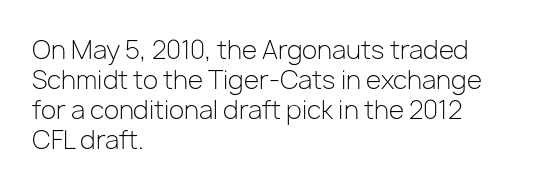
Stem width sits at or under what a default text font uses. Rendered with straight, roman letterforms. In CSS terms this would be text-align: left. Is the letter spacing exaggerated? No — it looks like the ordinary default.
